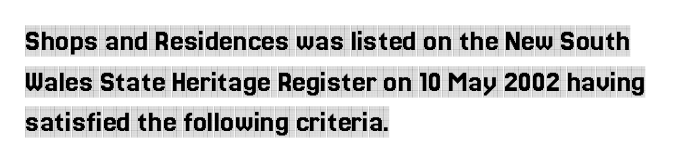
{"serif": "yes", "italic": "no", "width": "condensed", "x_height": "large", "monospaced": "no", "underline": "no", "align": "left", "line_spacing": "normal", "line_spacing_ratio": 1.31, "letter_spacing": "normal", "letter_spacing_em": 0.0, "glyph_px": 31}
